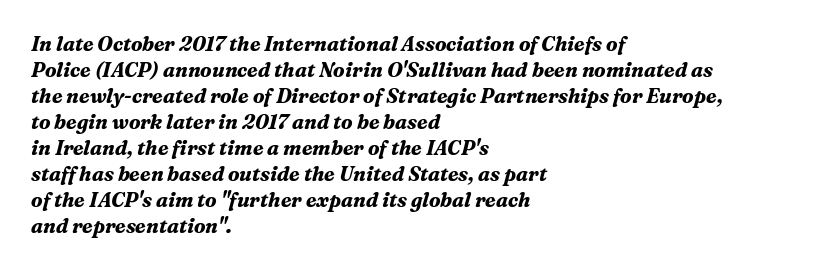
Q: Is the text bold? A: Yes.
Q: Is the text italic (slanted)? A: Yes, it leans right by about 16 degrees.
Q: Is the text underlined? A: No.
Q: How is the paragraph aligned? A: Left-aligned.
Q: Is the spacing between letters normal or unusually wide? A: Normal.
Q: Is the spacing between lines tight, normal or loose? A: Normal.
